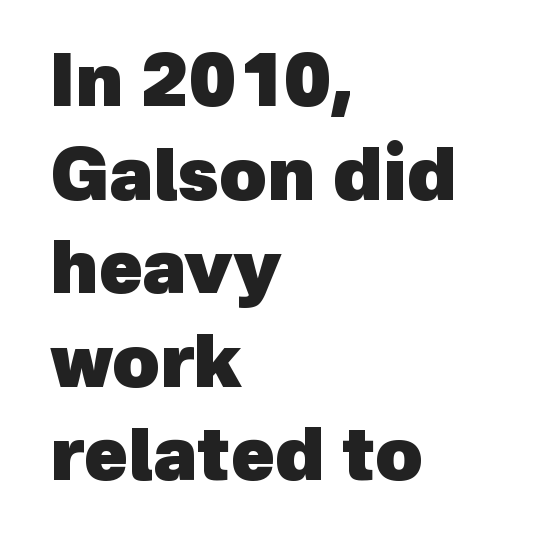
The image shows 72 px heavy sans-serif type; set left-aligned, normal line spacing (1.3x), normal letter spacing, not underlined; a medium x-height.
